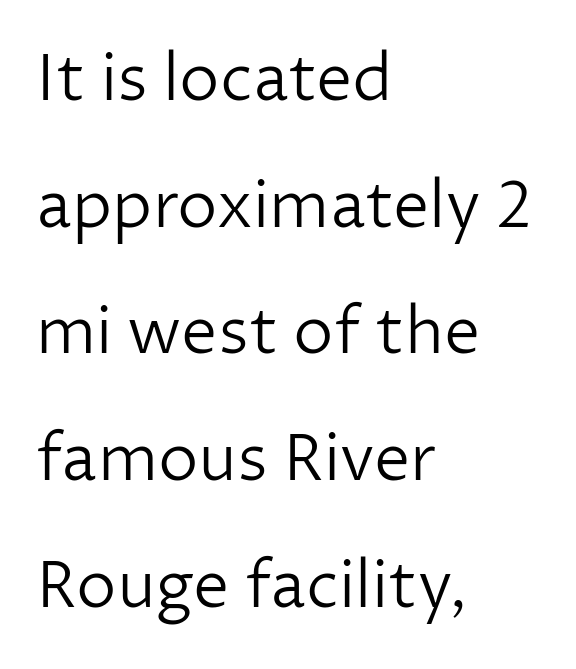
Q: Is the text bold? A: No.
Q: Is the text italic (slanted)? A: No, it is upright.
Q: Is the typeface a serif or a sans-serif typeface? A: Sans-serif.
Q: Is the text underlined? A: No.
Q: How is the paragraph aligned? A: Left-aligned.
Q: Is the spacing between letters normal or unusually wide? A: Normal.
Q: Is the spacing between lines tight, normal or loose? A: Loose.
Q: Width (condensed, normal, or wide)? A: Normal.
Q: Stroke contrast? A: Low.
Q: x-height? A: Medium.
Q: Monospaced? A: No.
